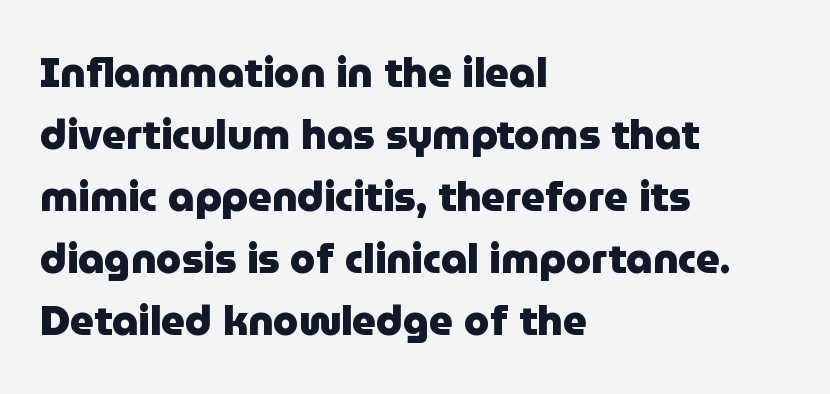
{"serif": "no", "italic": "no", "bold": "yes", "weight": "heavy", "width": "normal", "stroke_contrast": "low", "x_height": "medium", "monospaced": "no", "underline": "no", "align": "left", "line_spacing": "normal", "line_spacing_ratio": 1.51, "letter_spacing": "normal", "letter_spacing_em": 0.0, "glyph_px": 41}
